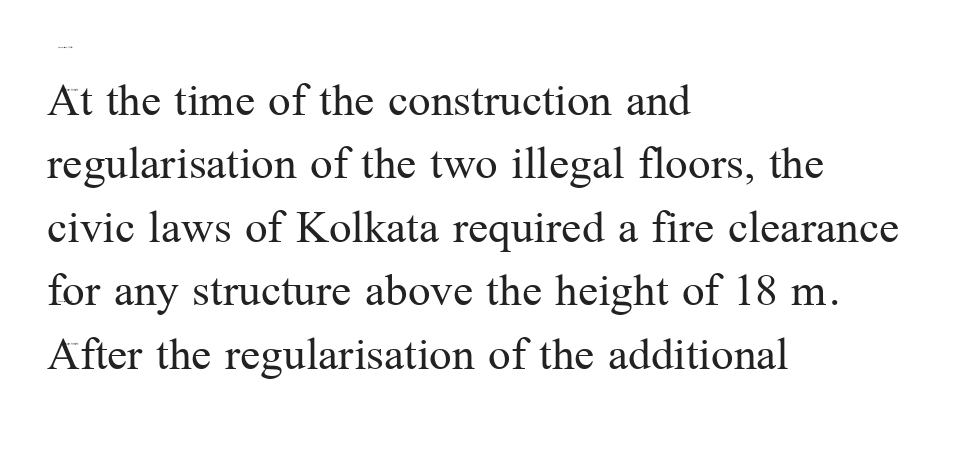
Successive baselines arrive at the customary interval. The ragged edge is on the right, which tells us the setting is flush left. Serifs: yes, visible at the terminals of the letterforms. Designer's note — italics off, roman on.
